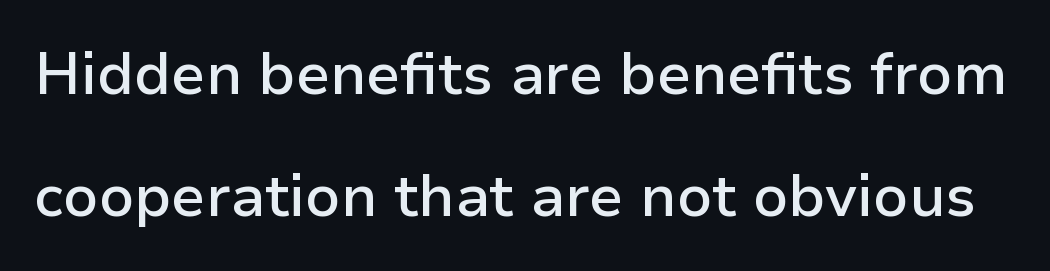
Q: Is the text bold? A: Semi-bold.
Q: Is the text italic (slanted)? A: No, it is upright.
Q: Is the typeface a serif or a sans-serif typeface? A: Sans-serif.
Q: Is the text underlined? A: No.
Q: Is the spacing between letters normal or unusually wide? A: Normal.
Q: Is the spacing between lines tight, normal or loose? A: Loose.
Q: Width (condensed, normal, or wide)? A: Normal.
Q: Stroke contrast? A: Low.
Q: x-height? A: Medium.
Q: Monospaced? A: No.
